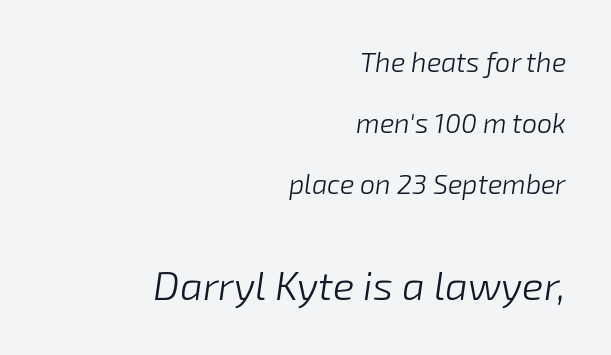
{"italic": "yes", "lean": "right", "slant_degrees": 8, "bold": "no", "weight": "light", "width": "normal", "stroke_contrast": "low", "x_height": "medium", "monospaced": "no", "underline": "no", "align": "right", "line_spacing": "loose", "line_spacing_ratio": 2.26, "letter_spacing": "normal", "letter_spacing_em": 0.0, "larger_block": "second", "size_ratio": 1.48, "glyph_px": 40}
